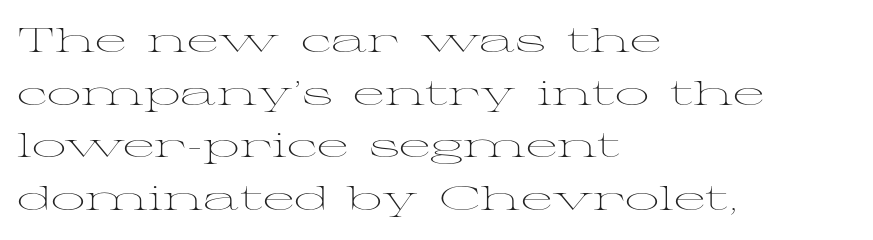
Q: Is the text bold? A: No.
Q: Is the text italic (slanted)? A: No, it is upright.
Q: Is the typeface a serif or a sans-serif typeface? A: Serif.
Q: Is the text underlined? A: No.
Q: How is the paragraph aligned? A: Left-aligned.
Q: Is the spacing between letters normal or unusually wide? A: Normal.
Q: Is the spacing between lines tight, normal or loose? A: Normal.
Q: Width (condensed, normal, or wide)? A: Wide.
Q: Stroke contrast? A: Medium.
Q: x-height? A: Medium.
Q: Monospaced? A: No.
